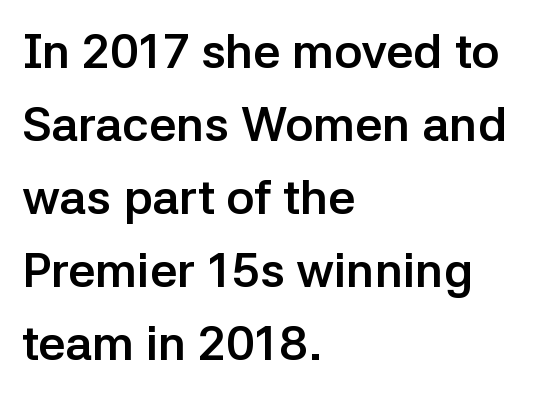
The image shows 48 px semibold sans-serif type, upright; set left-aligned, normal line spacing (1.52x), normal letter spacing, not underlined; low stroke contrast and a medium x-height.
